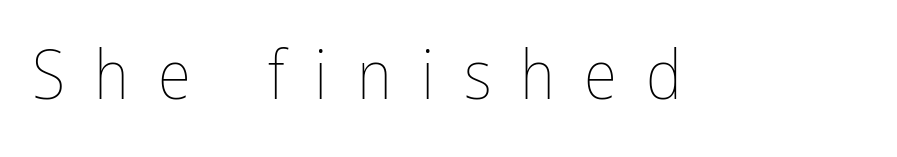
Q: Is the text bold? A: No.
Q: Is the text italic (slanted)? A: No, it is upright.
Q: Is the text underlined? A: No.
Q: Is the spacing between letters normal or unusually wide? A: Unusually wide.
Q: Width (condensed, normal, or wide)? A: Condensed.
Q: Stroke contrast? A: Low.
Q: x-height? A: Medium.
Q: Monospaced? A: No.
